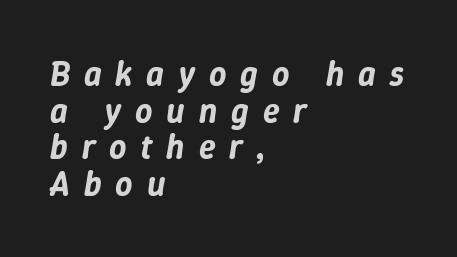
The letterforms stand isolated, each surrounded by extra space. Whoever set this chose condensed vertical rhythm over breathing room. Descenders hang freely into open space. Observe the lean: these are italic letterforms. Note the varied advance widths — an 'i' is clearly narrower than an 'm'. Alignment: flush left.
